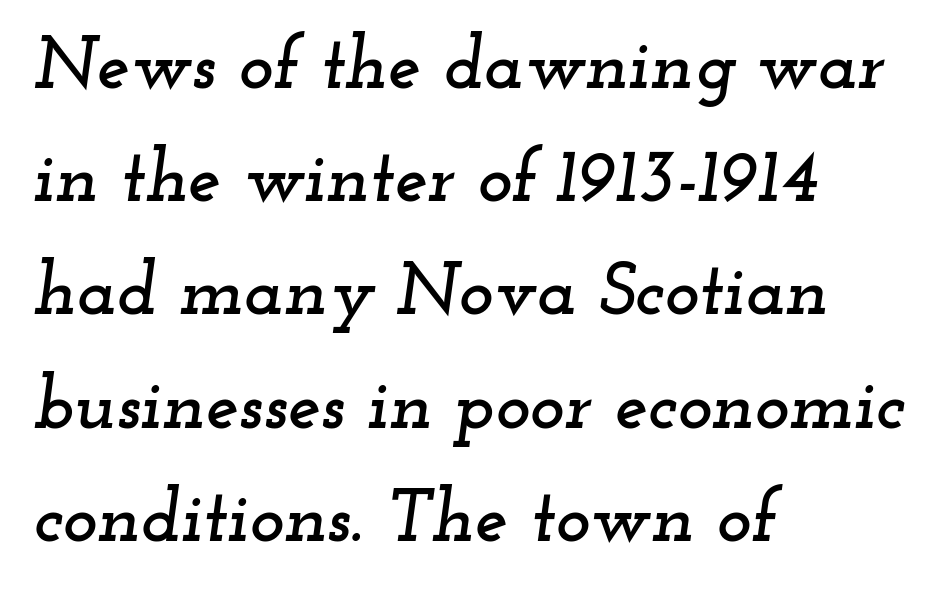
If you measured baseline to baseline, you'd find a middling distance. Note: serifs present on the glyphs. Descenders hang freely into open space. The tracking reads as untouched default to a designer's eye. The typography opts for an oblique posture over an upright one.
